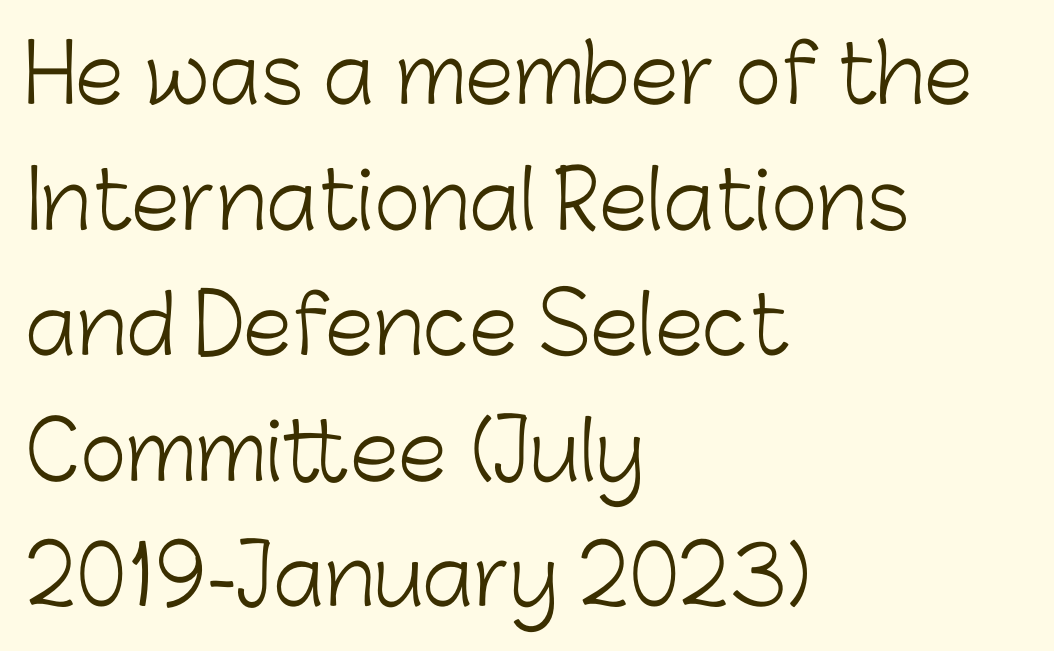
The image shows 79 px light sans-serif type, upright; set left-aligned, normal line spacing (1.59x), normal letter spacing, not underlined; low stroke contrast and a medium x-height.
